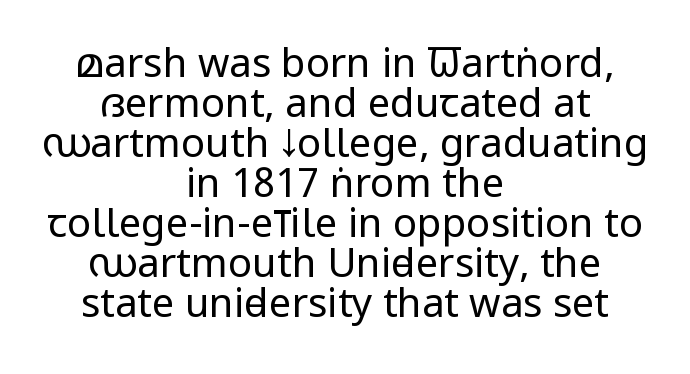
Q: Is the text bold? A: No.
Q: Is the text italic (slanted)? A: No, it is upright.
Q: Is the typeface a serif or a sans-serif typeface? A: Sans-serif.
Q: Is the text underlined? A: No.
Q: How is the paragraph aligned? A: Centered.
Q: Is the spacing between letters normal or unusually wide? A: Normal.
Q: Is the spacing between lines tight, normal or loose? A: Tight.
Q: Width (condensed, normal, or wide)? A: Condensed.
Q: Stroke contrast? A: Low.
Q: x-height? A: Large.
Q: Monospaced? A: No.
